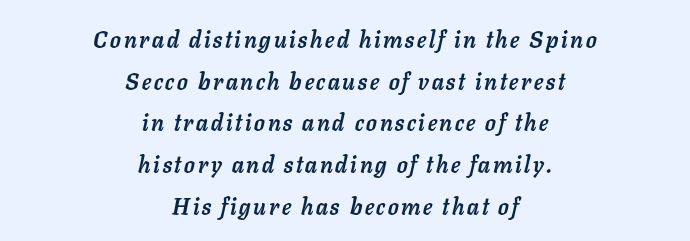
{"italic": "yes", "lean": "right", "slant_degrees": 11, "bold": "yes", "underline": "no", "align": "center", "line_spacing_ratio": 1.81, "glyph_px": 23}
